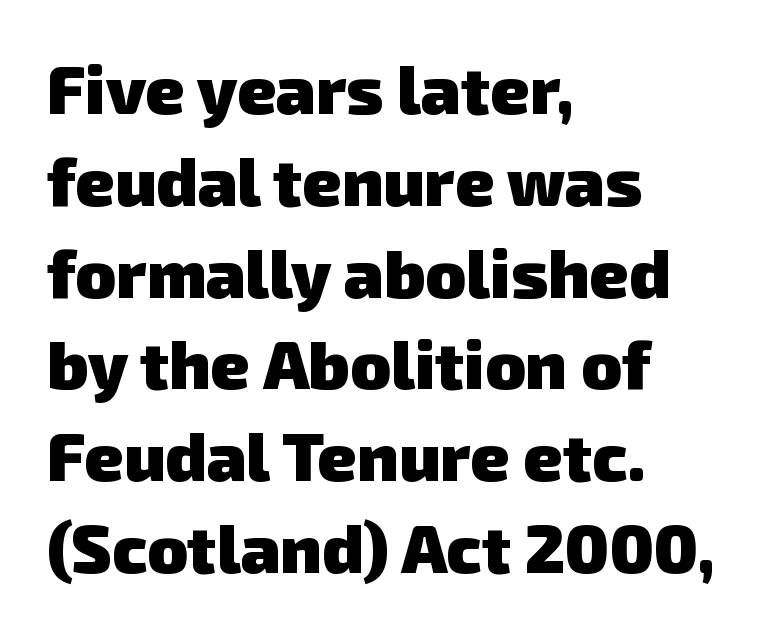
Is there much room between lines? A standard amount, neither cramped nor airy. Descenders hang freely into open space. Compared with an ordinary text face, these strokes are far heavier — a full bold. Short note: letters normally spaced. Where is the straight margin? On the left.
